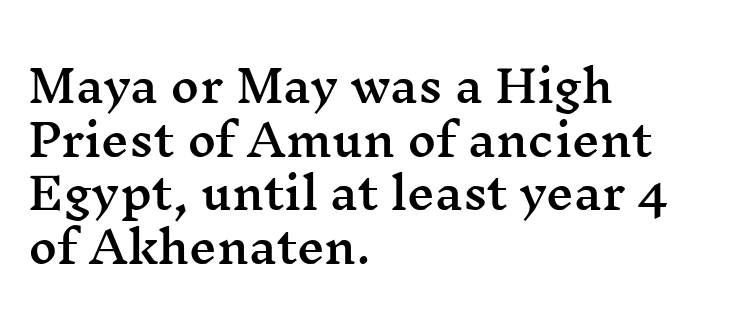
{"serif": "yes", "italic": "no", "width": "wide", "stroke_contrast": "medium", "x_height": "medium", "monospaced": "no", "underline": "no", "align": "left", "line_spacing_ratio": 1.22, "letter_spacing": "normal", "letter_spacing_em": 0.0, "glyph_px": 44}
